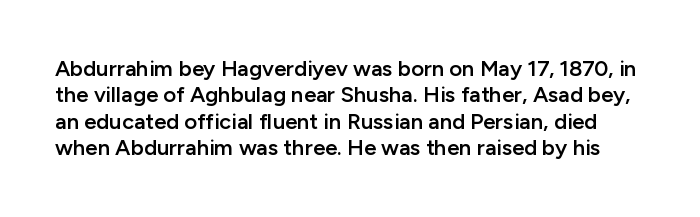
The image shows 22 px text type, upright; set line spacing 1.2x, normal letter spacing, not underlined.
